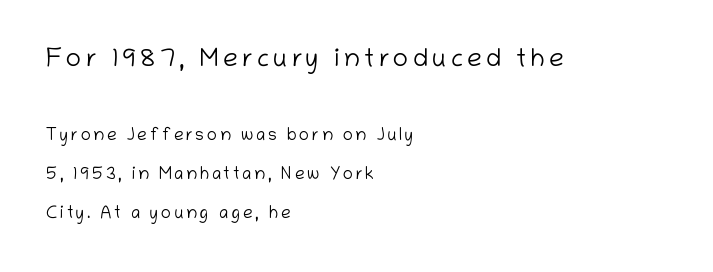
Here the first block reads like a headline and the second like body copy. Vertical strokes here are truly vertical. Regarding leading, the lines here are spaced well apart. Weight: not bold — regular or lighter.
